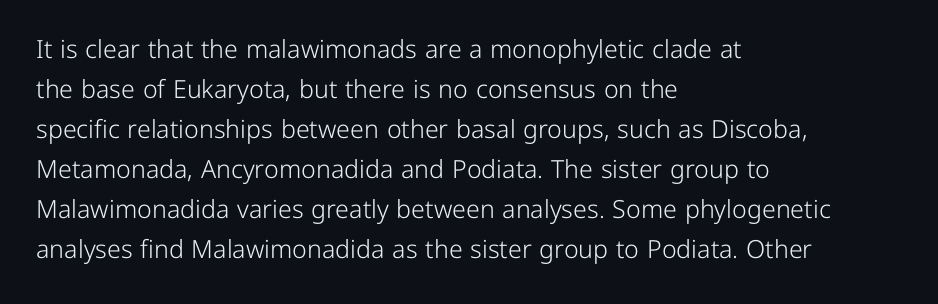
{"italic": "no", "bold": "no", "underline": "no", "align": "left", "line_spacing": "normal", "line_spacing_ratio": 1.6, "letter_spacing": "normal", "letter_spacing_em": 0.0, "glyph_px": 25}
